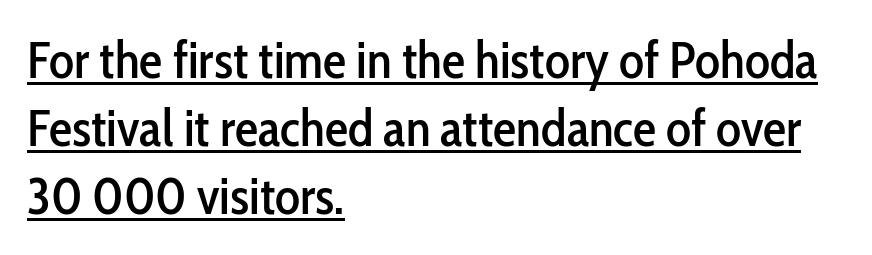
Q: Is the text italic (slanted)? A: No, it is upright.
Q: Is the typeface a serif or a sans-serif typeface? A: Sans-serif.
Q: Is the text underlined? A: Yes.
Q: How is the paragraph aligned? A: Left-aligned.
Q: Is the spacing between letters normal or unusually wide? A: Normal.
Q: Is the spacing between lines tight, normal or loose? A: Normal.
Q: Width (condensed, normal, or wide)? A: Condensed.
Q: Stroke contrast? A: Low.
Q: x-height? A: Medium.
Q: Monospaced? A: No.
